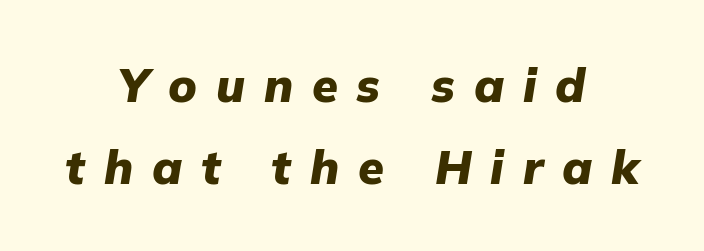
The image shows 47 px heavy type, italic (leaning right); set centered, line spacing 1.75x, unusually wide letter spacing (+0.4 em), not underlined; low stroke contrast and a medium x-height.
